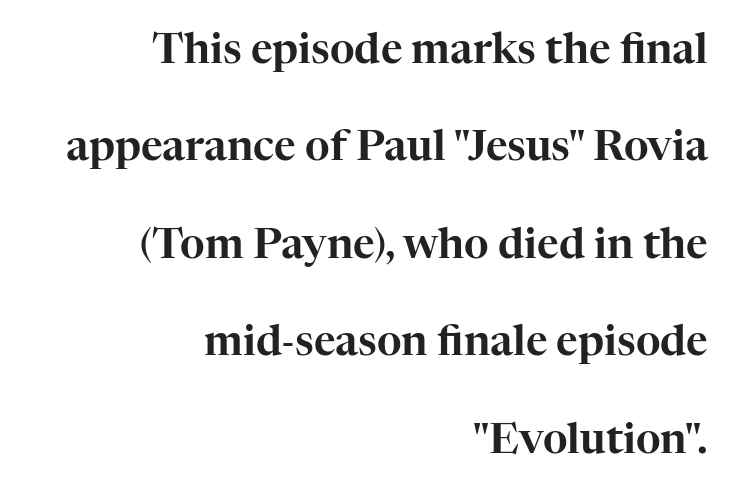
{"serif": "yes", "italic": "no", "width": "normal", "stroke_contrast": "high", "x_height": "medium", "monospaced": "no", "underline": "no", "align": "right", "line_spacing": "loose", "line_spacing_ratio": 2.32, "letter_spacing": "normal", "letter_spacing_em": 0.0, "glyph_px": 42}
